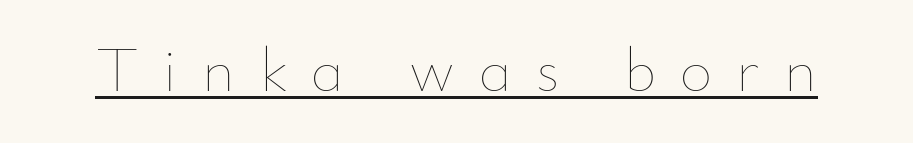
Q: Is the text bold? A: No.
Q: Is the text italic (slanted)? A: No, it is upright.
Q: Is the text underlined? A: Yes.
Q: Is the spacing between letters normal or unusually wide? A: Unusually wide.
Q: Width (condensed, normal, or wide)? A: Normal.
Q: Stroke contrast? A: Low.
Q: x-height? A: Small.
Q: Monospaced? A: No.
